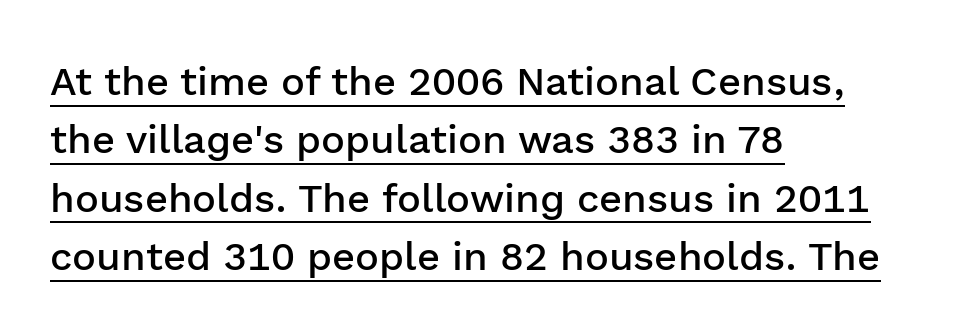
{"serif": "no", "italic": "no", "bold": "semi", "weight": "semibold", "width": "normal", "stroke_contrast": "low", "x_height": "medium", "monospaced": "no", "underline": "yes", "align": "left", "line_spacing": "normal", "line_spacing_ratio": 1.46, "letter_spacing": "normal", "letter_spacing_em": 0.0, "glyph_px": 40}
